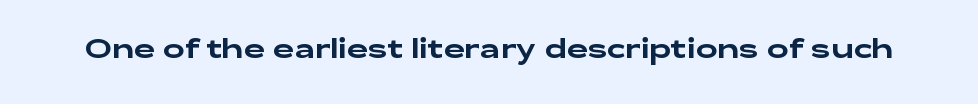
Is there any slant? The stems are plumb. Descenders are the only things crossing below the line. The line texture is even and compact thanks to regular tracking.
